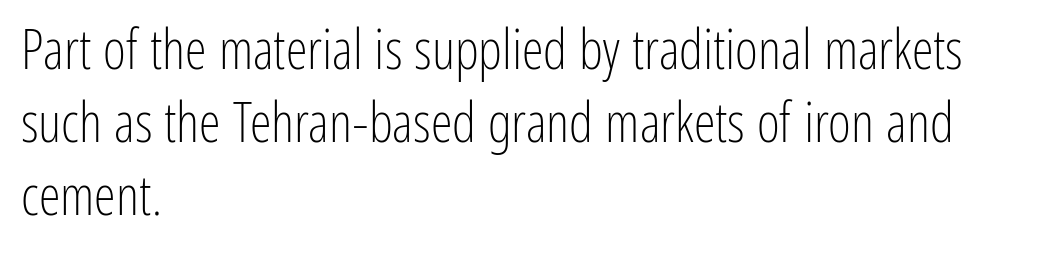
The rendering uses a moderate line-height, typical for paragraphs. A student would call this left alignment; a typographer would say flush left, rag right. Does extra space separate the letters? No, they use regular spacing. Character widths vary here, with narrow letters taking less room than wide ones.
